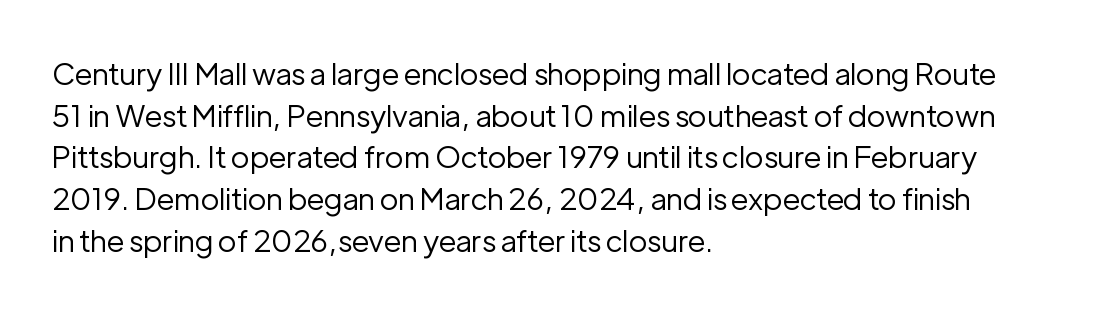
Q: Is the text bold? A: No.
Q: Is the text italic (slanted)? A: No, it is upright.
Q: Is the typeface a serif or a sans-serif typeface? A: Sans-serif.
Q: Is the text underlined? A: No.
Q: How is the paragraph aligned? A: Left-aligned.
Q: Is the spacing between letters normal or unusually wide? A: Normal.
Q: Is the spacing between lines tight, normal or loose? A: Normal.
Q: Width (condensed, normal, or wide)? A: Normal.
Q: Stroke contrast? A: Low.
Q: x-height? A: Medium.
Q: Monospaced? A: No.
